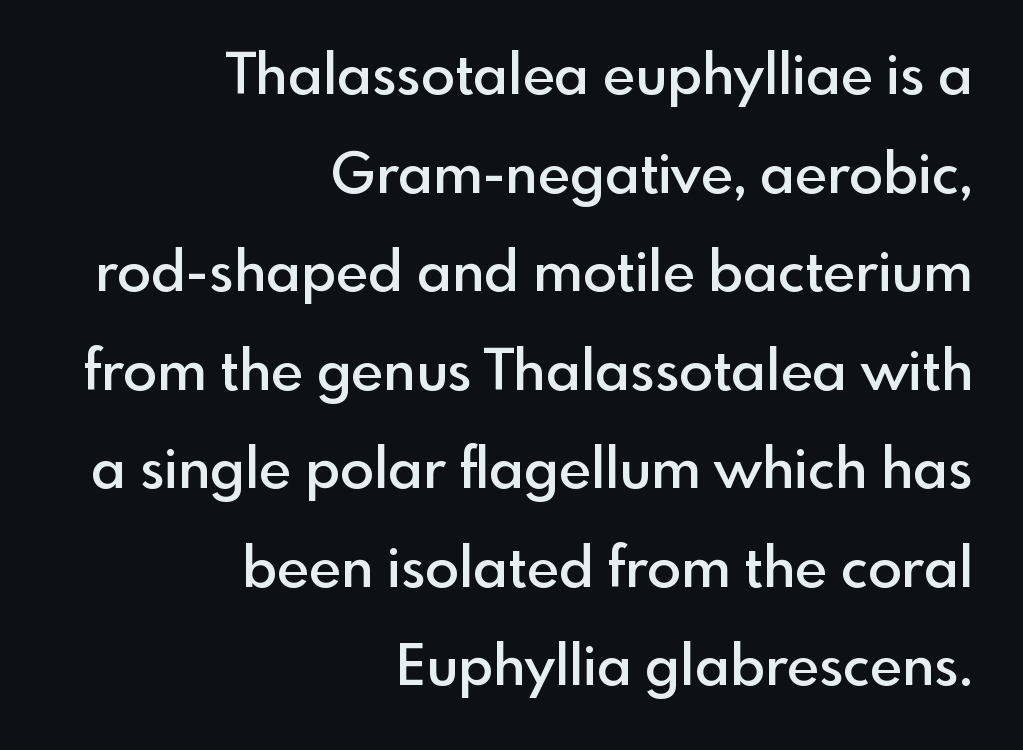
{"serif": "no", "italic": "no", "bold": "semi", "weight": "semibold", "width": "normal", "x_height": "small", "monospaced": "no", "underline": "no", "align": "right", "line_spacing_ratio": 1.76, "letter_spacing": "normal", "letter_spacing_em": 0.0, "glyph_px": 56}
